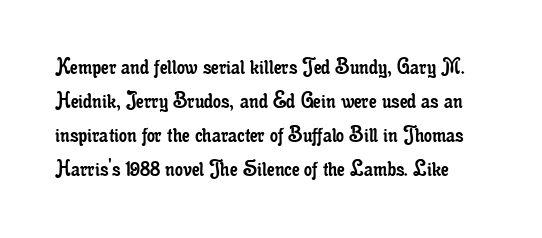
The image shows 25 px text type, upright; set normal line spacing (1.36x), normal letter spacing, not underlined.
